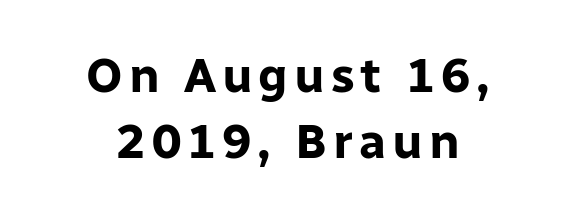
Q: Is the text bold? A: Yes.
Q: Is the text italic (slanted)? A: No, it is upright.
Q: Is the typeface a serif or a sans-serif typeface? A: Sans-serif.
Q: Is the text underlined? A: No.
Q: How is the paragraph aligned? A: Centered.
Q: Is the spacing between lines tight, normal or loose? A: Normal.
Q: Width (condensed, normal, or wide)? A: Normal.
Q: Stroke contrast? A: Low.
Q: x-height? A: Medium.
Q: Monospaced? A: No.
